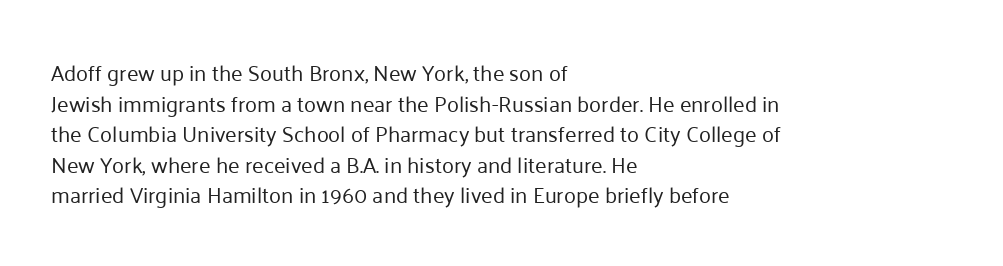
Here the glyphs are tracked normally, forming tight word shapes. This sample keeps an unexceptional amount of space between lines. Every character sits straight up, as roman type does. Each stroke keeps to a modest, everyday thickness or less. This rendering uses left alignment, leaving the right contour irregular. Descenders are the only things crossing below the line.
